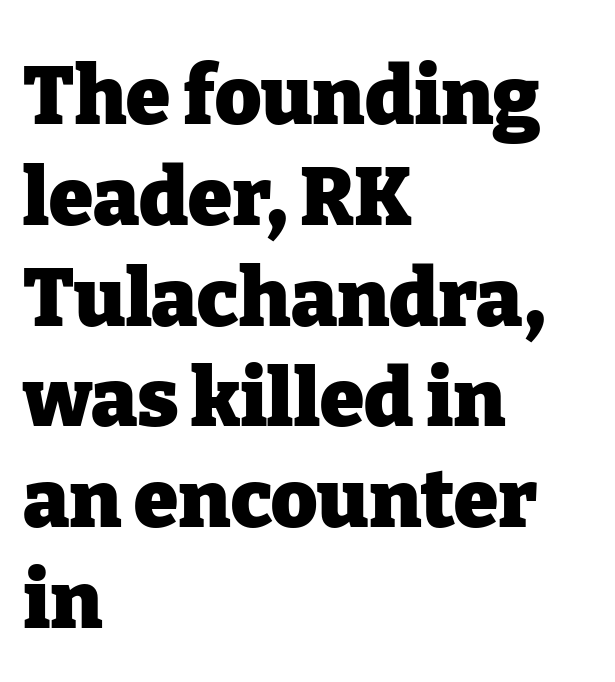
A normal amount of white space separates one row of letters from the next. In terms of letterspacing, this is plain default setting. Regarding serifs, this sample has them. Typesetter's note: full bold, strokes at maximum text heaviness. The face used here is proportionally spaced, like ordinary book or web type.
